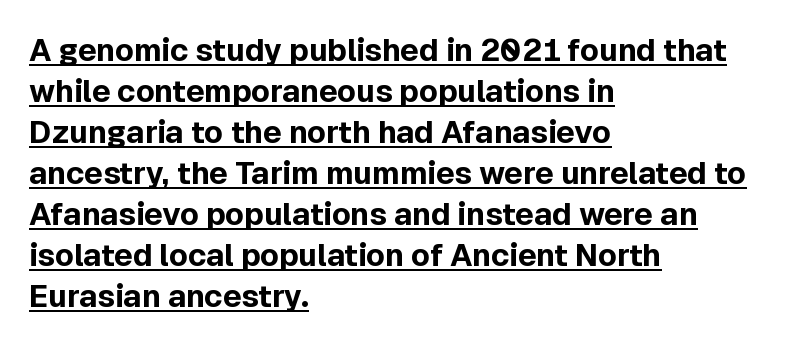
Q: Is the text bold? A: Yes.
Q: Is the text italic (slanted)? A: No, it is upright.
Q: Is the typeface a serif or a sans-serif typeface? A: Sans-serif.
Q: Is the text underlined? A: Yes.
Q: How is the paragraph aligned? A: Left-aligned.
Q: Is the spacing between letters normal or unusually wide? A: Normal.
Q: Is the spacing between lines tight, normal or loose? A: Normal.
Q: Width (condensed, normal, or wide)? A: Normal.
Q: x-height? A: Medium.
Q: Monospaced? A: No.
